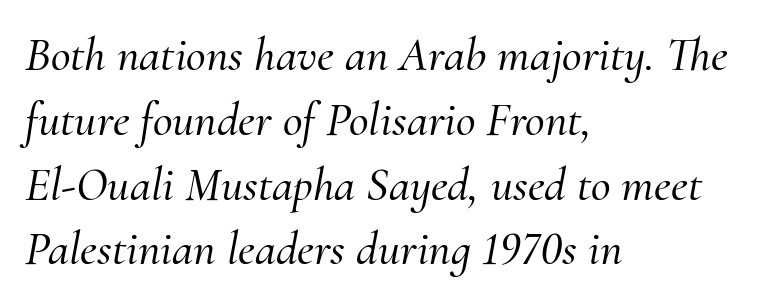
Q: Is the text italic (slanted)? A: Yes, it leans right by about 10 degrees.
Q: Is the typeface a serif or a sans-serif typeface? A: Serif.
Q: Is the text underlined? A: No.
Q: How is the paragraph aligned? A: Left-aligned.
Q: Is the spacing between letters normal or unusually wide? A: Normal.
Q: Is the spacing between lines tight, normal or loose? A: Normal.
Q: Width (condensed, normal, or wide)? A: Normal.
Q: Stroke contrast? A: Medium.
Q: x-height? A: Small.
Q: Monospaced? A: No.
